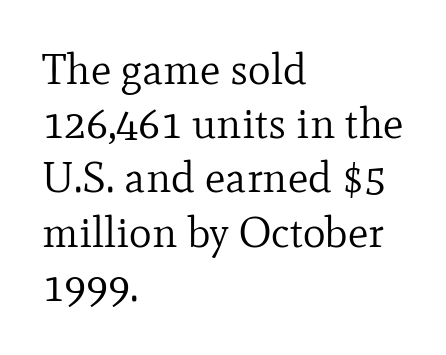
{"serif": "yes", "italic": "no", "bold": "no", "weight": "regular", "width": "normal", "stroke_contrast": "low", "x_height": "small", "monospaced": "no", "underline": "no", "align": "left", "line_spacing": "normal", "line_spacing_ratio": 1.26, "letter_spacing": "normal", "letter_spacing_em": 0.0, "glyph_px": 43}
